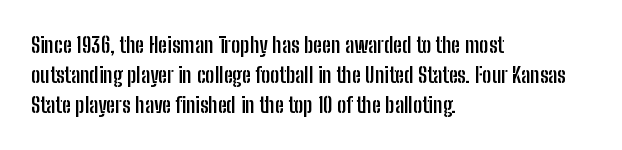
The image shows 22 px bold type, upright; set left-aligned, normal line spacing (1.37x), normal letter spacing, not underlined.
